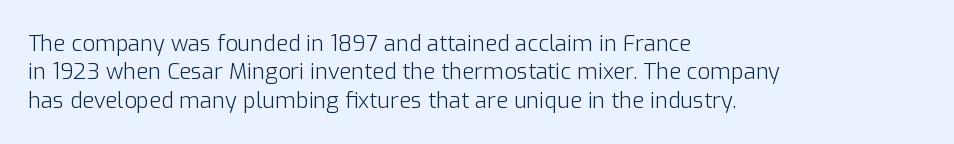
Rule under the text: the space is simply empty. Honestly, the letter spacing is just normal — you wouldn't notice it. The font's upright variant was chosen for this text. The strokes are not fattened; the text isn't bold. Layout note: lines flush left. The designer left line spacing at the default.
